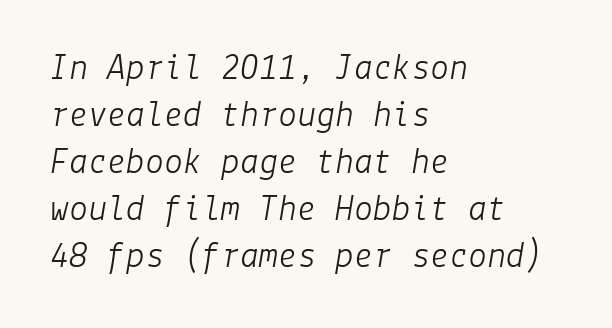
The passage is arranged the way most books set body copy — flush left. The glyphs are unaccompanied by any horizontal stroke below them. No heavy texture on the line: the type isn't bold. Observe the ordinary spacing: letters are neighbours, not strangers. Italic: yes, the glyphs are oblique.
